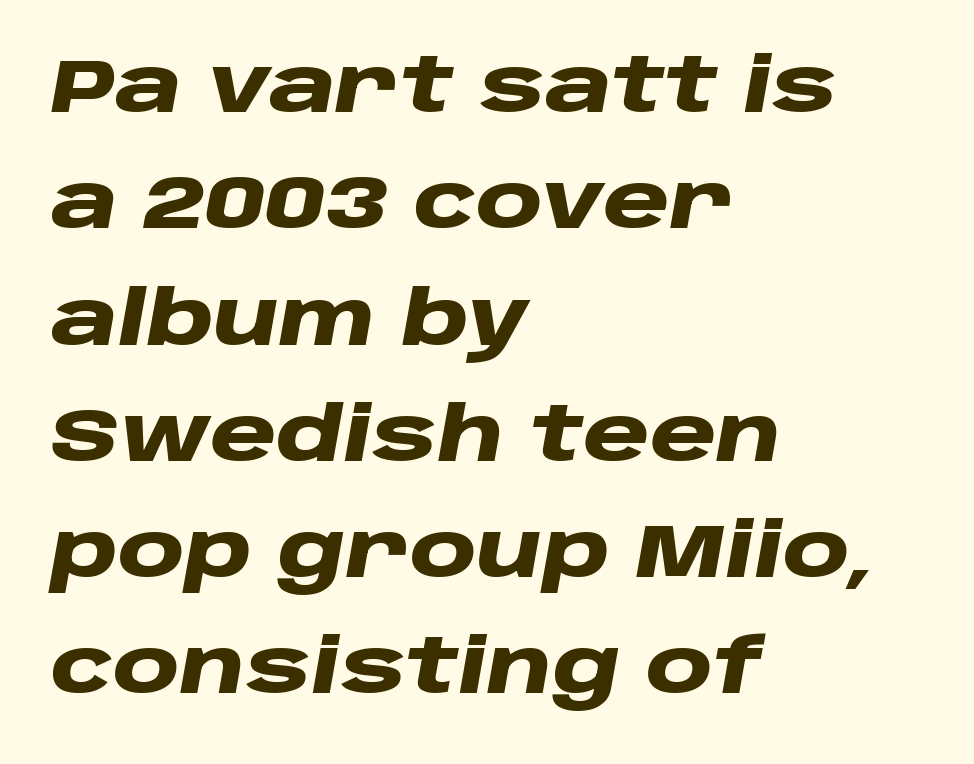
The image shows 76 px heavy, wide type, italic (leaning right); set left-aligned, normal line spacing (1.53x), normal letter spacing, not underlined; low stroke contrast and a large x-height.
